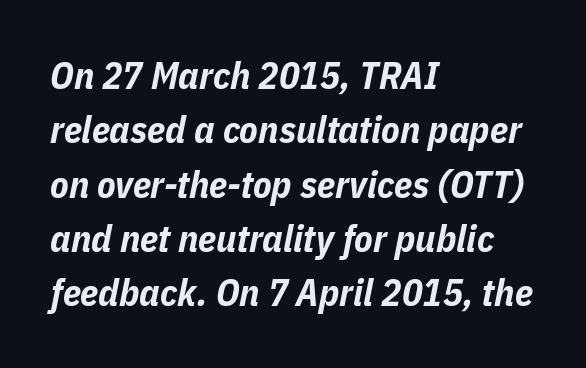
Line starts are locked; line ends wander. The rendering uses a moderate line-height, typical for paragraphs. These lines are rendered in a variable-pitch font. Plenty of ink on the page — the face is bold. Yep, that's italic — everything's leaning. A clean baseline with only descenders dipping below it.
